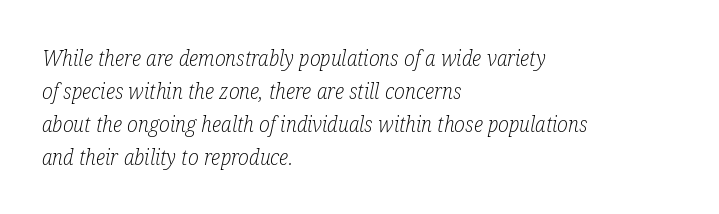
The image shows 22 px text type, italic (leaning right); set left-aligned, normal line spacing (1.5x), normal letter spacing, not underlined.
